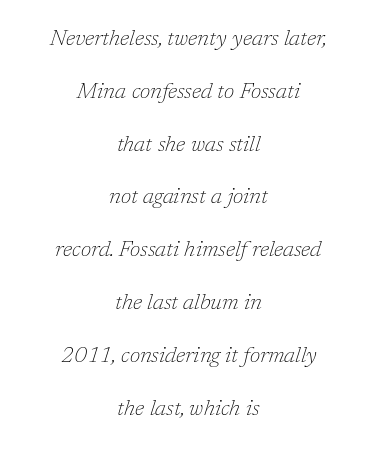
This sample trades compactness for vertical openness between lines. The setting favours the middle, as headings and verse often do. The characters are drawn with everyday or finer stroke widths. The string is rendered with underlining switched off. Would a proofreader flag this as italicized? Yes.
